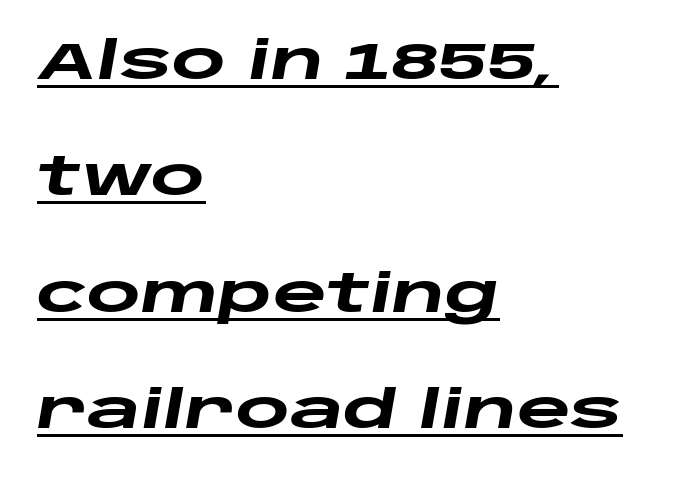
The passage is arranged the way most books set body copy — flush left. Decoration check: the copy is underlined. Compared with typical paragraphs, the rows here are farther apart. The axis of the letterforms is tilted away from vertical. The passage shown is typed in a proportional face where columns would drift.
